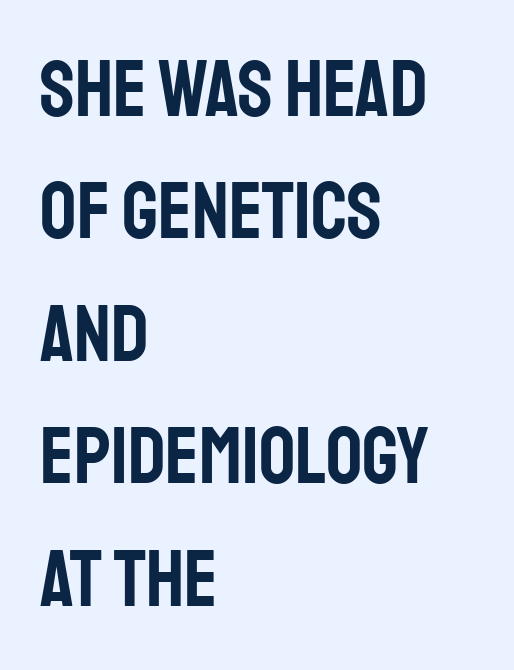
{"serif": "no", "italic": "no", "width": "condensed", "stroke_contrast": "low", "x_height": "large", "monospaced": "no", "underline": "no", "align": "left", "line_spacing": "normal", "line_spacing_ratio": 1.53, "letter_spacing": "normal", "letter_spacing_em": 0.0, "glyph_px": 80}
